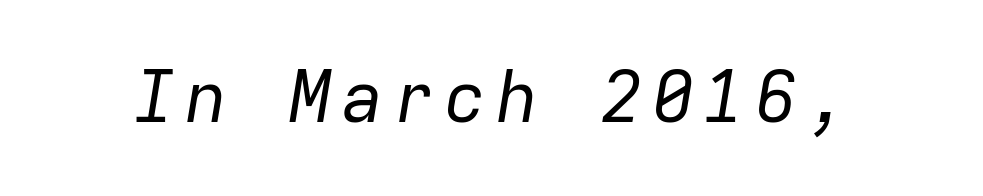
{"italic": "yes", "lean": "right", "slant_degrees": 9, "bold": "no", "weight": "regular", "width": "normal", "stroke_contrast": "low", "x_height": "medium", "monospaced": "yes", "underline": "no", "glyph_px": 71}
